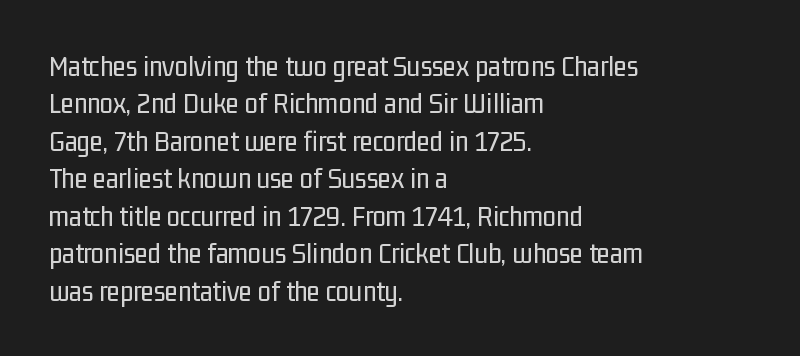
The image shows 30 px regular-weight, condensed sans-serif type, upright; set left-aligned, normal line spacing (1.25x), normal letter spacing, not underlined; low stroke contrast and a medium x-height.
